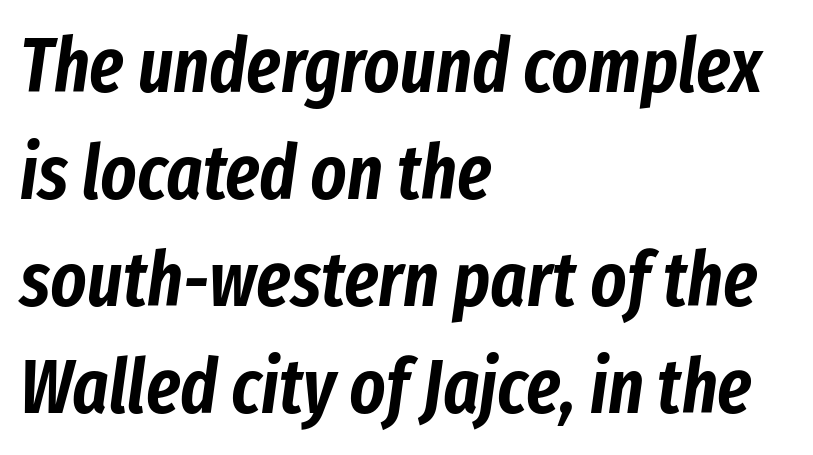
Q: Is the text italic (slanted)? A: Yes, it leans right by about 8 degrees.
Q: Is the text underlined? A: No.
Q: How is the paragraph aligned? A: Left-aligned.
Q: Is the spacing between letters normal or unusually wide? A: Normal.
Q: Is the spacing between lines tight, normal or loose? A: Normal.
Q: Width (condensed, normal, or wide)? A: Condensed.
Q: Stroke contrast? A: Low.
Q: x-height? A: Medium.
Q: Monospaced? A: No.
